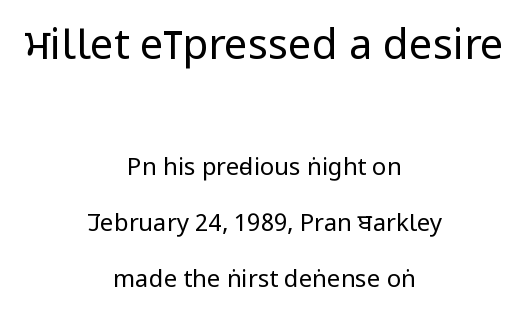
Q: Is the text bold? A: No.
Q: Is the text italic (slanted)? A: No, it is upright.
Q: Is the typeface a serif or a sans-serif typeface? A: Sans-serif.
Q: Is the text underlined? A: No.
Q: How is the paragraph aligned? A: Centered.
Q: Is the spacing between letters normal or unusually wide? A: Normal.
Q: Is the spacing between lines tight, normal or loose? A: Loose.
Q: Which block of text is set in a larger size, the first (top) or the second (bottom)? A: The first (top) one.
Q: Width (condensed, normal, or wide)? A: Condensed.
Q: Stroke contrast? A: Low.
Q: x-height? A: Large.
Q: Monospaced? A: No.
